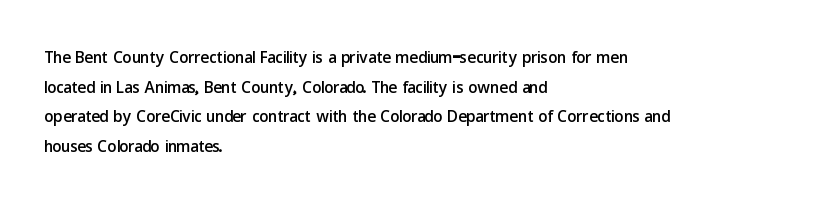
Q: Is the text italic (slanted)? A: No, it is upright.
Q: Is the text underlined? A: No.
Q: How is the paragraph aligned? A: Left-aligned.
Q: Is the spacing between letters normal or unusually wide? A: Normal.
Q: Is the spacing between lines tight, normal or loose? A: Normal.
